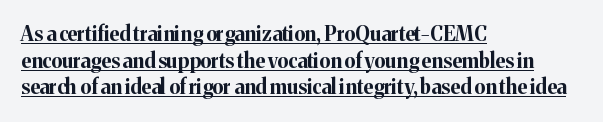
Q: Is the text bold? A: Yes.
Q: Is the text italic (slanted)? A: No, it is upright.
Q: Is the text underlined? A: Yes.
Q: How is the paragraph aligned? A: Left-aligned.
Q: Is the spacing between letters normal or unusually wide? A: Normal.
Q: Is the spacing between lines tight, normal or loose? A: Normal.
